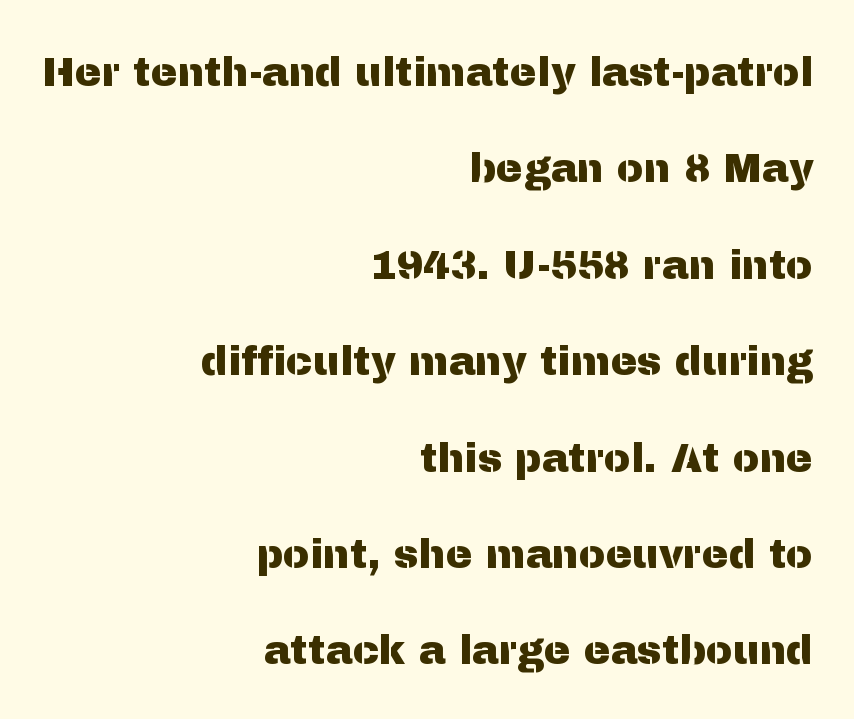
Notice how the stems are strictly vertical — no italics here. The font family rendered here belongs to the sans-serif group. Words float on clear page, feet unadorned. Notice the wide empty band between every row — that's loose leading.
